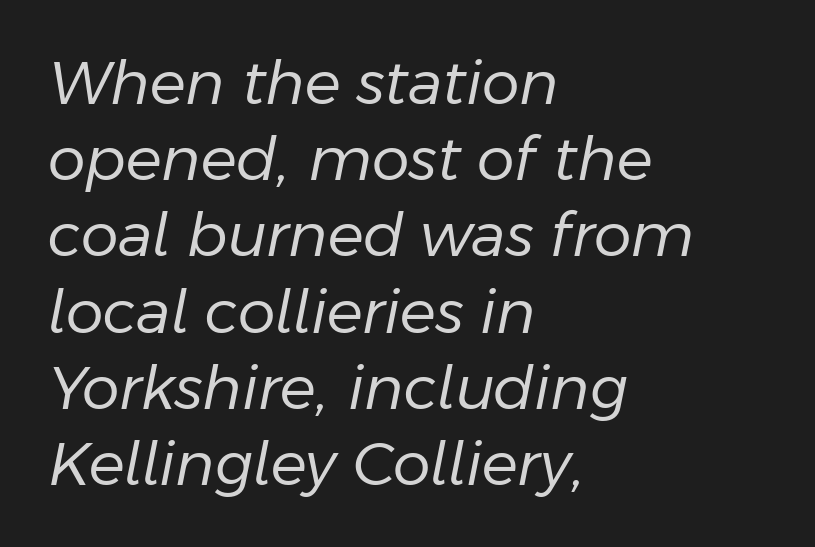
If you measured baseline to baseline, you'd find a middling distance. Line beginnings align vertically; line endings do not. Think of a printed novel: that variable character pitch is what you see here. Notice how the stems are inclined rather than vertical — that's the hallmark of italics.
